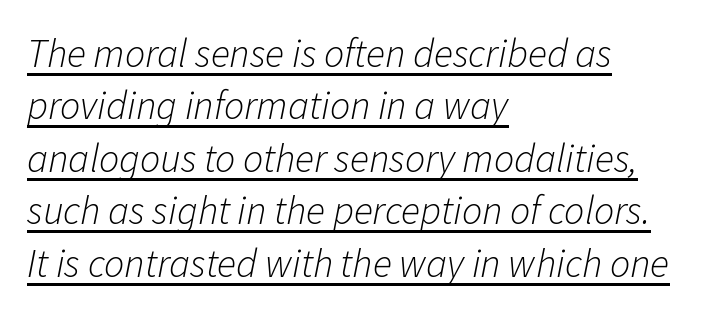
The image shows 40 px light type, italic (leaning right); set left-aligned, normal line spacing (1.31x), normal letter spacing, underlined; low stroke contrast and a medium x-height.
